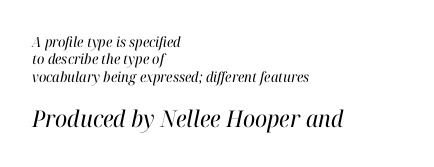
{"italic": "yes", "lean": "right", "slant_degrees": 12, "bold": "no", "underline": "no", "align": "left", "line_spacing_ratio": 1.24, "letter_spacing": "normal", "letter_spacing_em": 0.0, "larger_block": "second", "size_ratio": 1.64, "glyph_px": 23}
